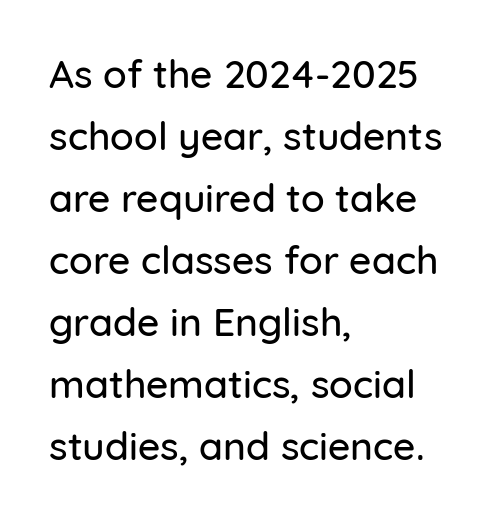
{"serif": "no", "italic": "no", "width": "normal", "stroke_contrast": "low", "x_height": "medium", "monospaced": "no", "underline": "no", "align": "left", "line_spacing": "normal", "line_spacing_ratio": 1.59, "letter_spacing": "normal", "letter_spacing_em": 0.0, "glyph_px": 39}
